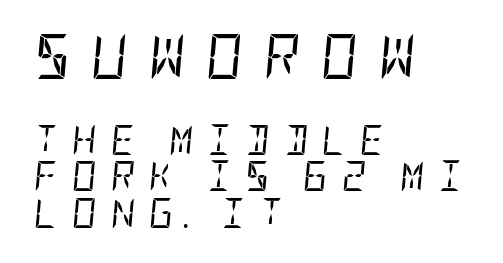
Q: Is the text bold? A: No.
Q: Is the text italic (slanted)? A: Yes, it leans right by about 5 degrees.
Q: Is the text underlined? A: No.
Q: How is the paragraph aligned? A: Left-aligned.
Q: Is the spacing between letters normal or unusually wide? A: Unusually wide.
Q: Which block of text is set in a larger size, the first (top) or the second (bottom)? A: The first (top) one.
Q: Width (condensed, normal, or wide)? A: Condensed.
Q: Stroke contrast? A: Low.
Q: x-height? A: Large.
